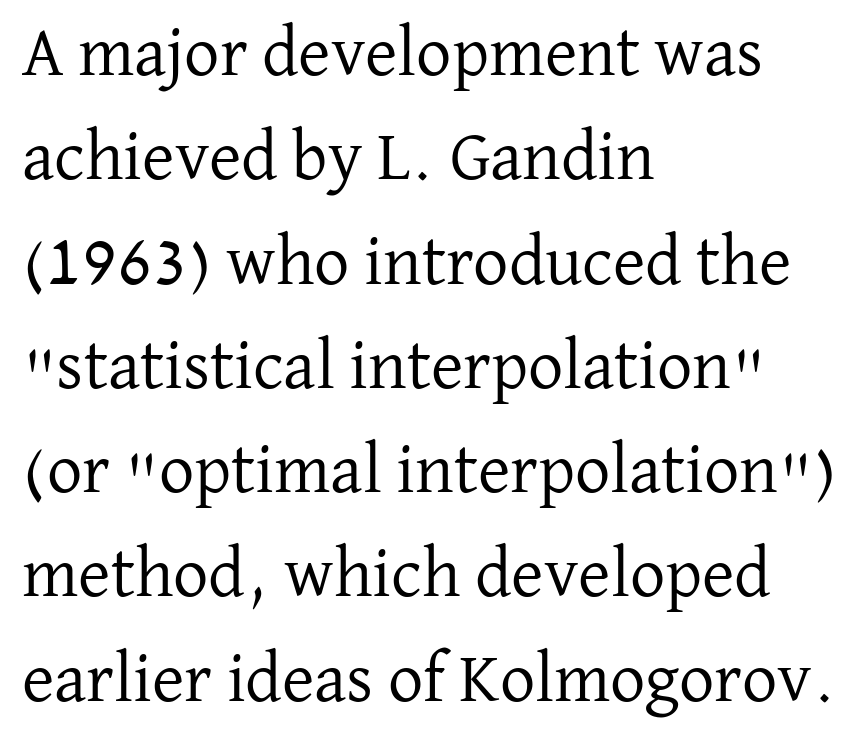
Q: Is the text bold? A: No.
Q: Is the text italic (slanted)? A: No, it is upright.
Q: Is the typeface a serif or a sans-serif typeface? A: Serif.
Q: Is the text underlined? A: No.
Q: How is the paragraph aligned? A: Left-aligned.
Q: Is the spacing between letters normal or unusually wide? A: Normal.
Q: Is the spacing between lines tight, normal or loose? A: Normal.
Q: Width (condensed, normal, or wide)? A: Normal.
Q: Stroke contrast? A: Low.
Q: x-height? A: Medium.
Q: Monospaced? A: No.
